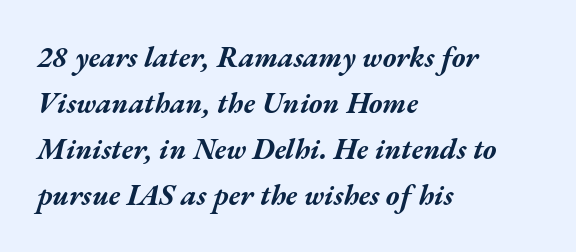
{"italic": "yes", "lean": "right", "slant_degrees": 17, "bold": "yes", "weight": "bold", "width": "wide", "stroke_contrast": "medium", "x_height": "medium", "monospaced": "no", "underline": "no", "align": "left", "line_spacing": "normal", "line_spacing_ratio": 1.59, "letter_spacing": "normal", "letter_spacing_em": 0.0, "glyph_px": 29}
